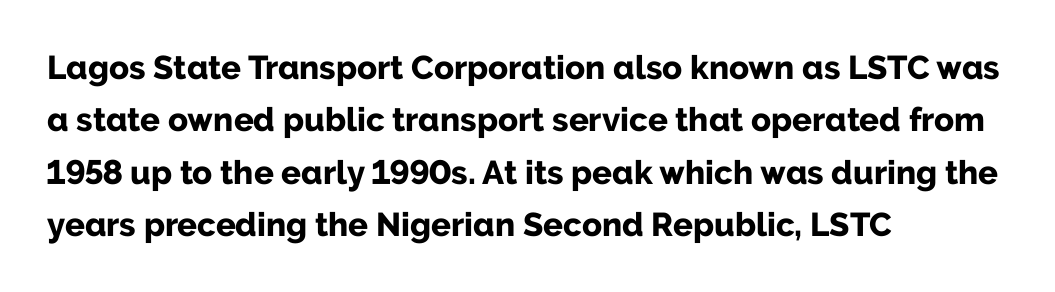
{"serif": "no", "italic": "no", "bold": "yes", "weight": "bold", "width": "normal", "stroke_contrast": "low", "x_height": "medium", "monospaced": "no", "underline": "no", "align": "left", "line_spacing": "normal", "line_spacing_ratio": 1.59, "letter_spacing": "normal", "letter_spacing_em": 0.0, "glyph_px": 33}
